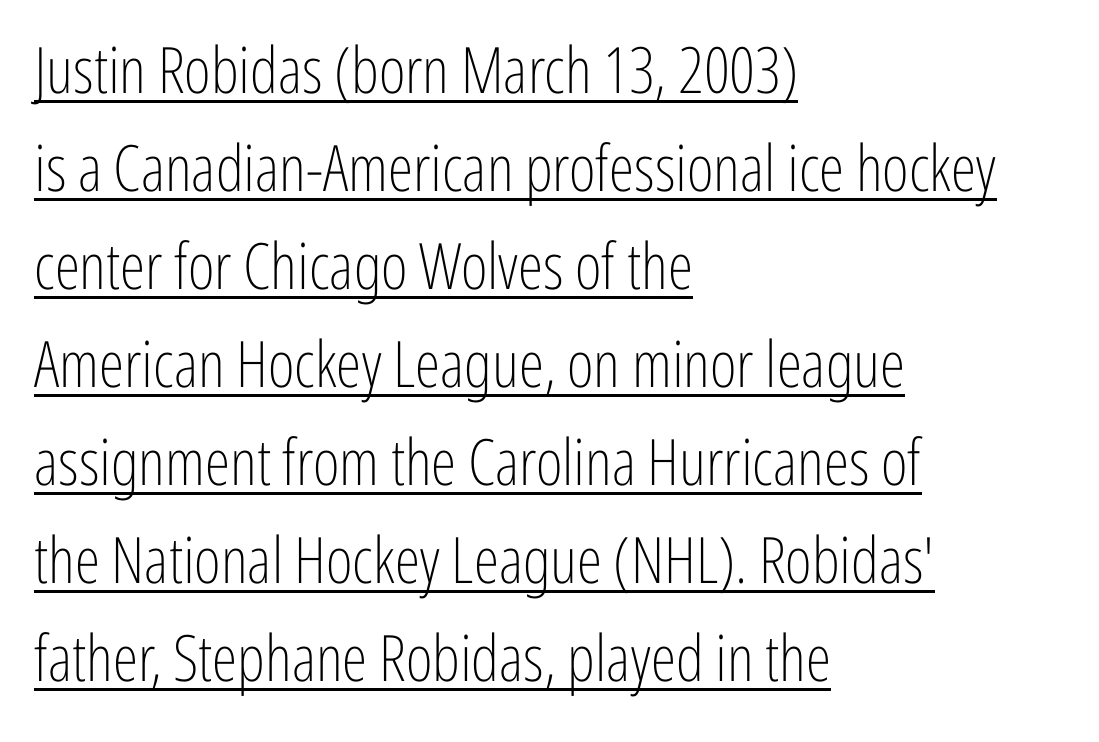
{"serif": "no", "italic": "no", "bold": "no", "weight": "light", "width": "condensed", "stroke_contrast": "low", "x_height": "medium", "monospaced": "no", "underline": "yes", "align": "left", "line_spacing": "normal", "line_spacing_ratio": 1.53, "letter_spacing": "normal", "letter_spacing_em": 0.0, "glyph_px": 64}
